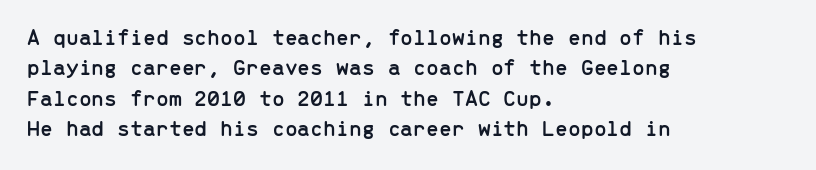
{"italic": "no", "underline": "no", "align": "left", "line_spacing": "normal", "line_spacing_ratio": 1.32, "letter_spacing": "normal", "letter_spacing_em": 0.0, "glyph_px": 23}
